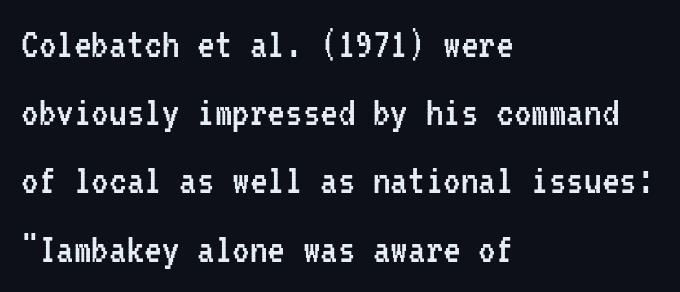
Q: Is the text bold? A: No.
Q: Is the text italic (slanted)? A: No, it is upright.
Q: Is the typeface a serif or a sans-serif typeface? A: Sans-serif.
Q: Is the text underlined? A: No.
Q: How is the paragraph aligned? A: Left-aligned.
Q: Is the spacing between letters normal or unusually wide? A: Normal.
Q: Is the spacing between lines tight, normal or loose? A: Normal.
Q: Width (condensed, normal, or wide)? A: Condensed.
Q: Stroke contrast? A: Low.
Q: x-height? A: Medium.
Q: Monospaced? A: Yes.
